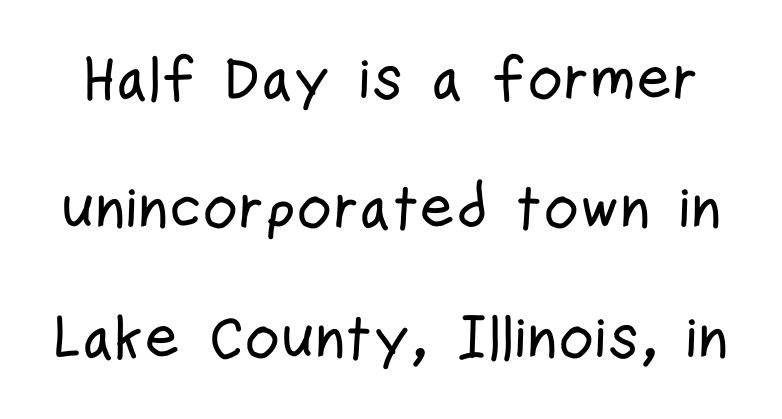
The image shows 61 px condensed sans-serif type, upright; set loose line spacing (2.12x), normal letter spacing, not underlined; low stroke contrast and a medium x-height.
